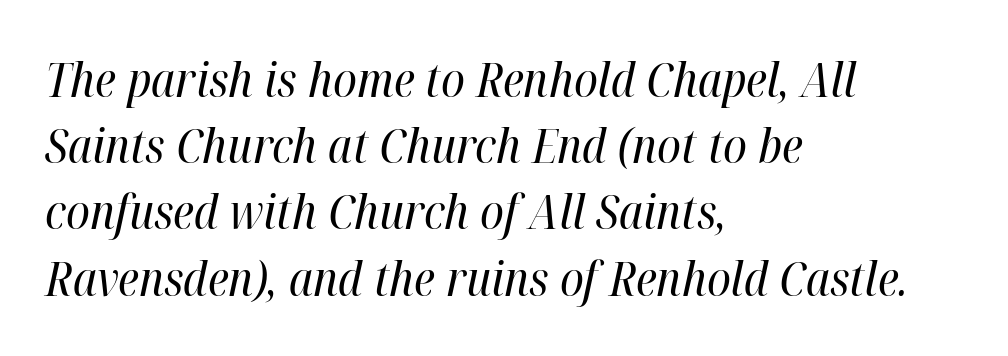
Q: Is the text bold? A: No.
Q: Is the text italic (slanted)? A: Yes, it leans right by about 12 degrees.
Q: Is the text underlined? A: No.
Q: How is the paragraph aligned? A: Left-aligned.
Q: Is the spacing between letters normal or unusually wide? A: Normal.
Q: Is the spacing between lines tight, normal or loose? A: Normal.
Q: Width (condensed, normal, or wide)? A: Condensed.
Q: Stroke contrast? A: High.
Q: x-height? A: Medium.
Q: Monospaced? A: No.
